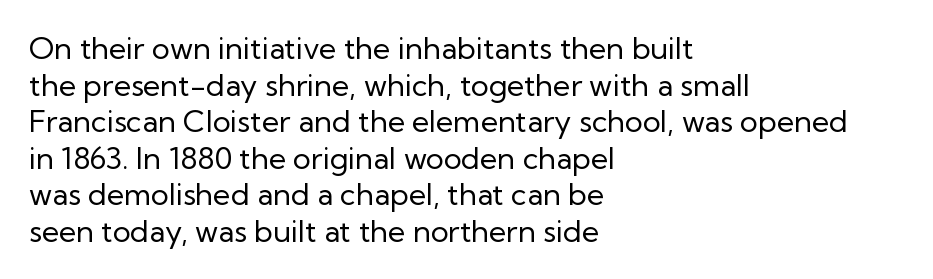
Q: Is the text bold? A: No.
Q: Is the text italic (slanted)? A: No, it is upright.
Q: Is the typeface a serif or a sans-serif typeface? A: Sans-serif.
Q: Is the text underlined? A: No.
Q: How is the paragraph aligned? A: Left-aligned.
Q: Is the spacing between letters normal or unusually wide? A: Normal.
Q: Width (condensed, normal, or wide)? A: Normal.
Q: Stroke contrast? A: Low.
Q: x-height? A: Medium.
Q: Monospaced? A: No.
